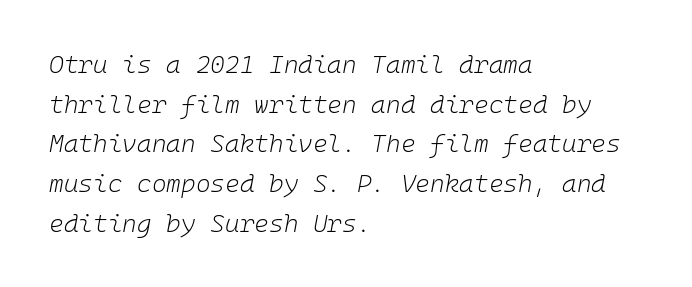
{"italic": "yes", "lean": "right", "slant_degrees": 10, "bold": "no", "underline": "no", "align": "left", "line_spacing": "normal", "line_spacing_ratio": 1.59, "letter_spacing": "normal", "letter_spacing_em": 0.0, "glyph_px": 25}
